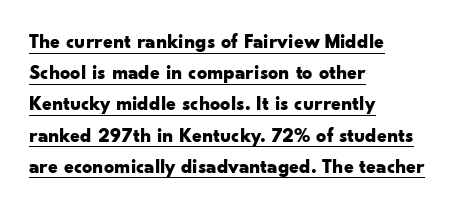
The designer left line spacing at the default. A full-strength bold gives these letters their thick strokes. Does a line run under the words? Yes, clearly. The axis of the letterforms is exactly vertical.
